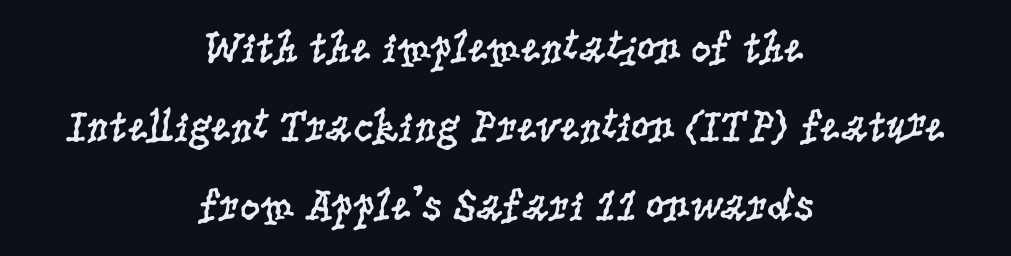
The image shows 45 px regular-weight, condensed serif type; set centered, line spacing 1.76x, normal letter spacing, not underlined; low stroke contrast and a large x-height.
